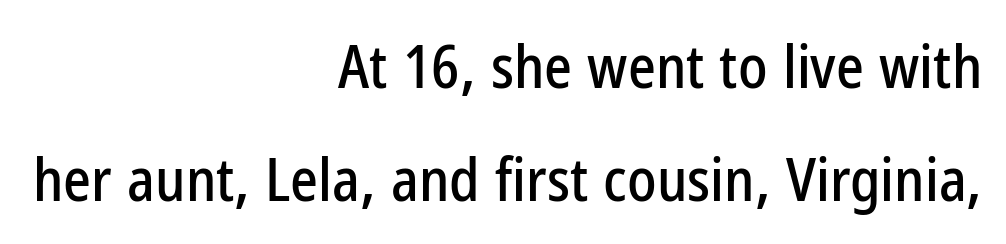
{"serif": "no", "italic": "no", "width": "condensed", "stroke_contrast": "low", "x_height": "medium", "monospaced": "no", "underline": "no", "align": "right", "line_spacing": "loose", "line_spacing_ratio": 1.92, "letter_spacing": "normal", "letter_spacing_em": 0.0, "glyph_px": 59}
